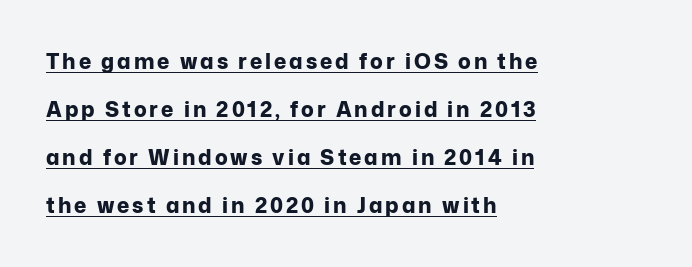
The specimen includes a rule beneath the text block's lines. Is there any slant? The stems are plumb. In terms of weight, the rendering is a true, heavy bold. Widely set lines give the paragraph a tall, airy silhouette. If you drew a ruler down the left edge, every line would touch it.
